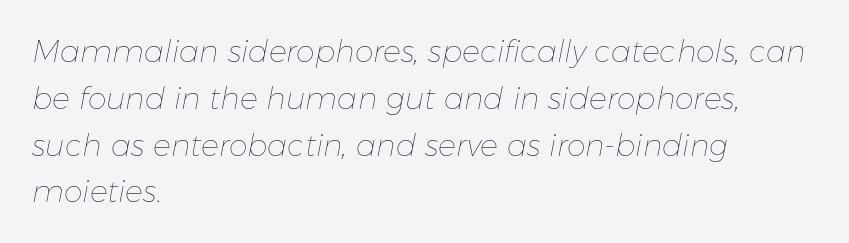
The passage shown has conventional tracking throughout. These glyphs show unthickened strokes, regular width or finer. The specimen reads as italic at a glance. The lines sit at an ordinary, default distance from one another. The text block is weighted toward the left margin, trailing off unevenly rightward. Bare-footed words on every line.
